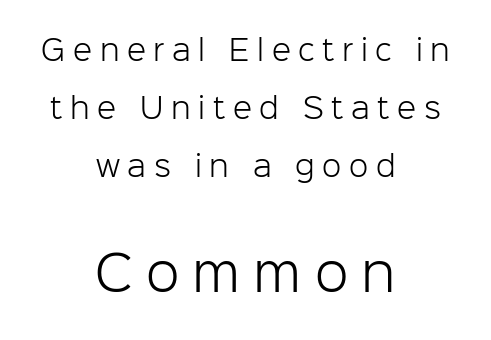
The image shows 49 px light sans-serif type, upright; set centered, loose line spacing (2.08x), unusually wide letter spacing (+0.27 em), not underlined; the second (bottom) block is 1.75x larger; low stroke contrast and a medium x-height.
